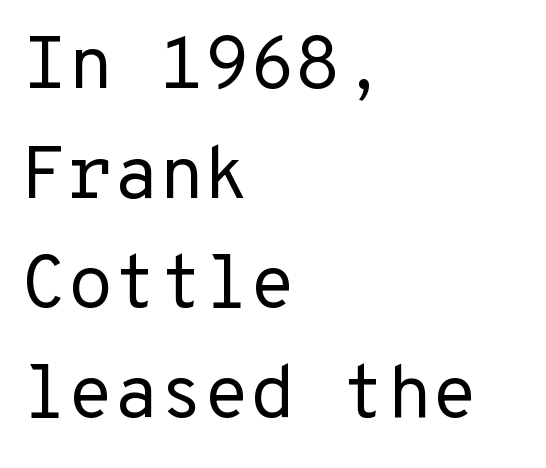
{"serif": "no", "italic": "no", "bold": "no", "weight": "regular", "width": "normal", "stroke_contrast": "low", "x_height": "medium", "underline": "no", "align": "left", "line_spacing": "normal", "line_spacing_ratio": 1.48, "letter_spacing": "normal", "letter_spacing_em": 0.0, "glyph_px": 74}
